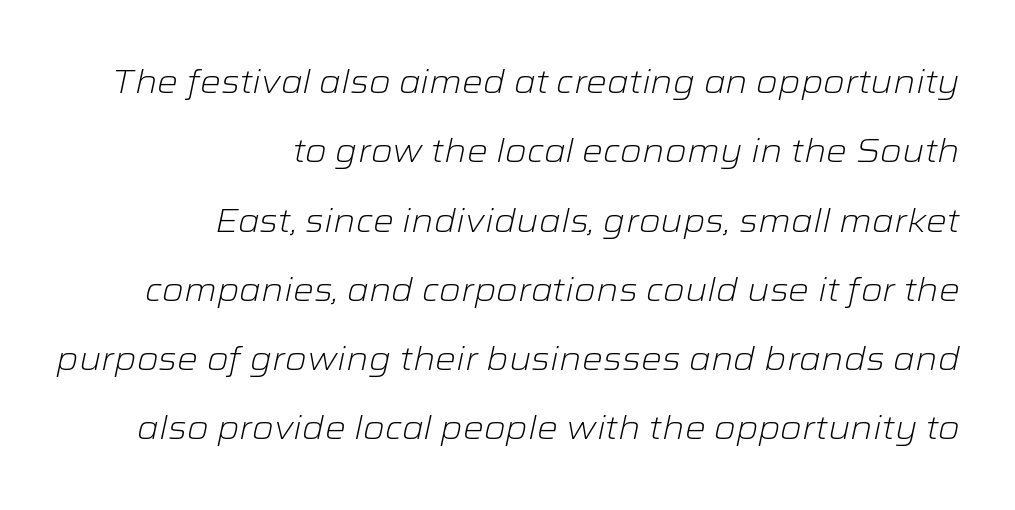
{"italic": "yes", "lean": "right", "slant_degrees": 12, "bold": "no", "weight": "light", "width": "wide", "stroke_contrast": "low", "x_height": "medium", "monospaced": "no", "underline": "no", "align": "right", "line_spacing": "loose", "line_spacing_ratio": 2.1, "letter_spacing": "normal", "letter_spacing_em": 0.0, "glyph_px": 33}
